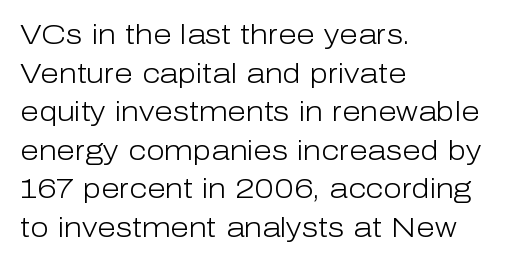
The image shows 27 px text type, upright; set left-aligned, normal line spacing (1.43x), normal letter spacing, not underlined.
